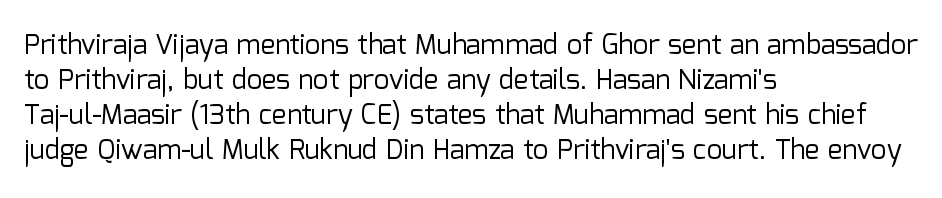
Style check: upright. Plain, unruled lines of type. The paragraph has a hard left edge and a soft right edge. This rendering leaves character spacing at its baseline value. A typesetter would call this leading conventional body-copy spacing. These glyphs show unthickened strokes, regular width or finer.
